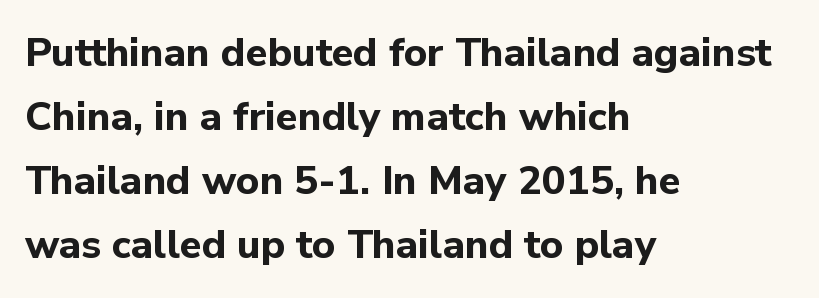
The image shows 40 px bold sans-serif type, upright; set left-aligned, normal line spacing (1.6x), normal letter spacing, not underlined; low stroke contrast and a medium x-height.
